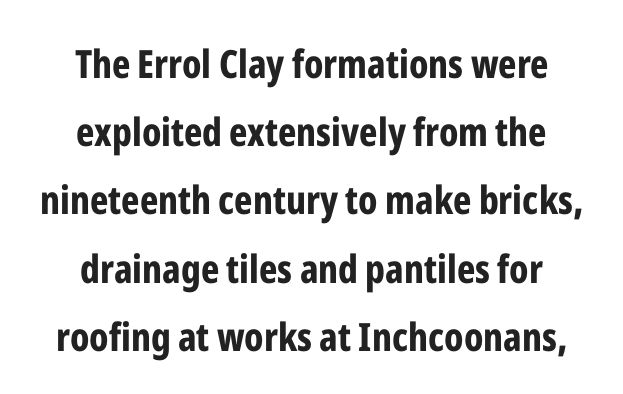
The image shows 39 px bold, condensed sans-serif type, upright; set centered, line spacing 1.75x, normal letter spacing, not underlined; low stroke contrast and a medium x-height.
